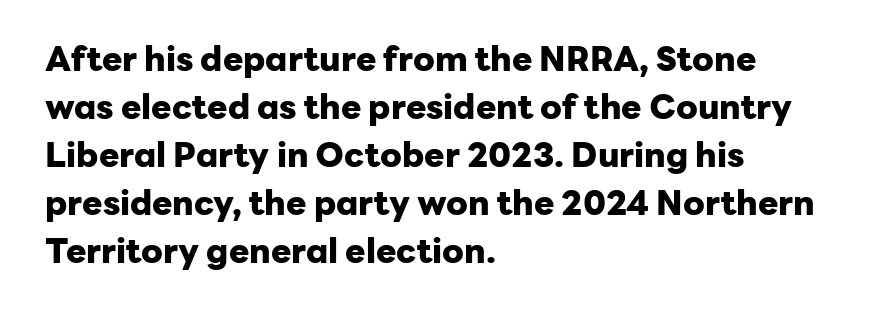
{"serif": "no", "italic": "no", "bold": "yes", "weight": "heavy", "width": "normal", "stroke_contrast": "low", "x_height": "medium", "monospaced": "no", "underline": "no", "align": "left", "line_spacing": "normal", "line_spacing_ratio": 1.41, "letter_spacing": "normal", "letter_spacing_em": 0.0, "glyph_px": 34}
